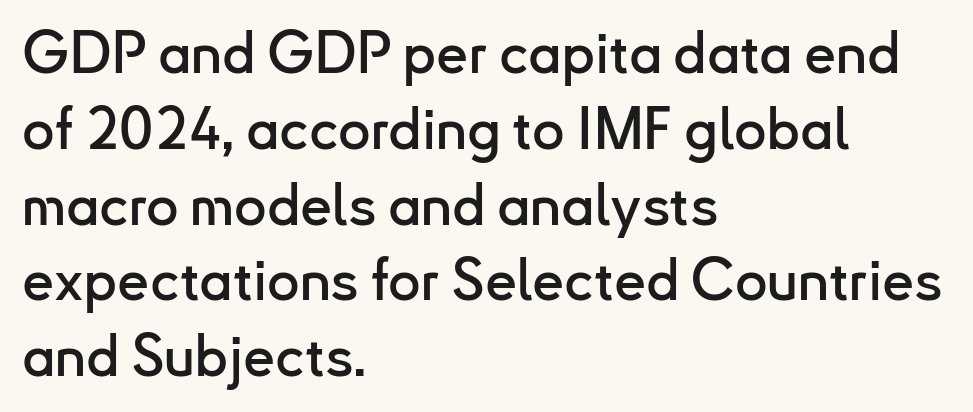
The image shows 57 px sans-serif type, upright; set left-aligned, normal line spacing (1.33x), normal letter spacing, not underlined; low stroke contrast and a small x-height.
